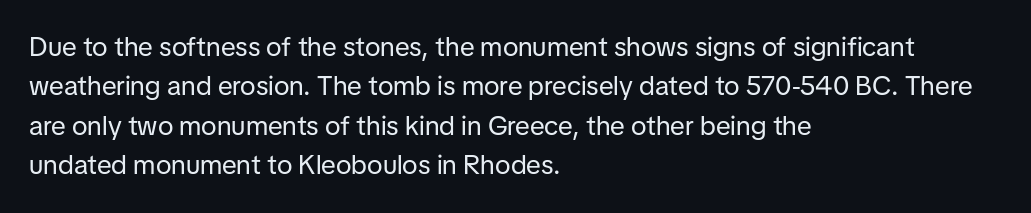
Quick note: not italic, upright. Is the stroke heavy? The answer is a plain regular-or-lighter. The setting favours the left margin, as ordinary paragraphs usually do. Has an underline been added? It has not. Tracking here is standard; glyphs follow each other at the usual distance. Line spacing here is normal.
